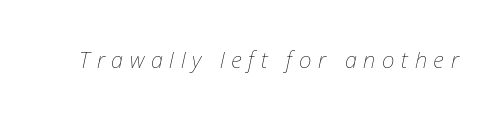
{"italic": "yes", "lean": "right", "slant_degrees": 12, "bold": "no", "underline": "no", "letter_spacing": "wide", "letter_spacing_em": 0.3, "glyph_px": 22}
